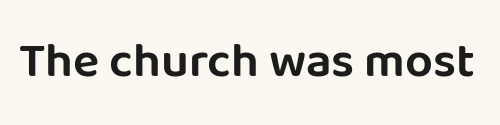
Spacing verdict: proportional, widths tailored to each character. Each letter's strokes conclude bluntly, with no projecting serifs. A roman cut, with each character standing at attention. Nothing unusual about the tracking: characters are spaced as the font intends.
